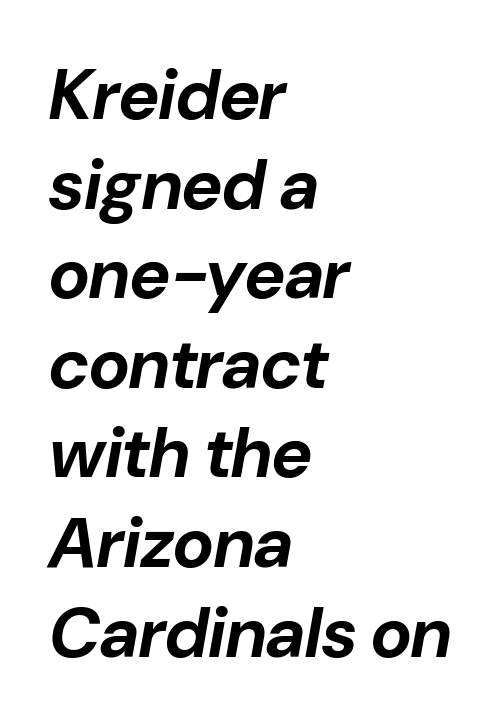
The tracking reads as untouched default to a designer's eye. How heavy is the stroke? Heavy — this is a bold. The ragged edge is on the right, which tells us the setting is flush left. Descenders hang freely into open space. The rendering uses natural spacing where letterforms have individual widths.
